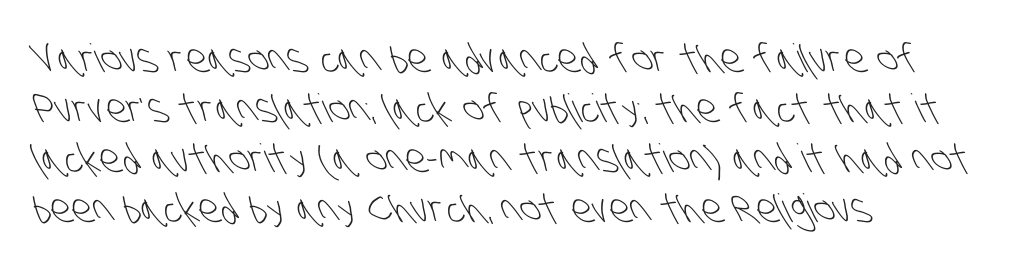
{"serif": "no", "bold": "no", "weight": "light", "width": "condensed", "stroke_contrast": "low", "x_height": "large", "monospaced": "no", "underline": "no", "align": "left", "line_spacing": "normal", "line_spacing_ratio": 1.28, "letter_spacing": "normal", "letter_spacing_em": 0.0, "glyph_px": 39}
